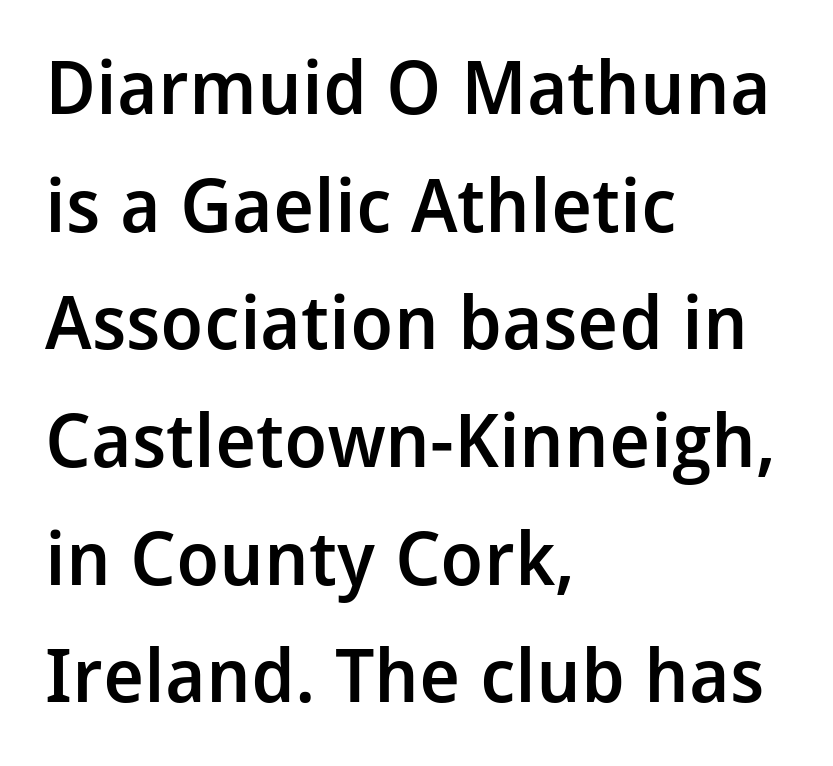
The image shows 74 px semibold sans-serif type, upright; set left-aligned, normal line spacing (1.59x), normal letter spacing, not underlined; low stroke contrast and a medium x-height.
